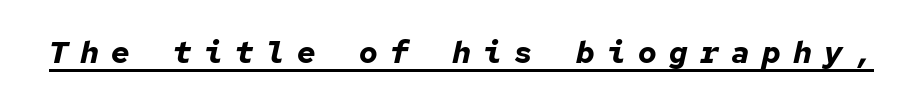
{"italic": "yes", "lean": "right", "slant_degrees": 12, "bold": "yes", "weight": "bold", "width": "normal", "stroke_contrast": "low", "x_height": "medium", "monospaced": "yes", "underline": "yes", "letter_spacing": "wide", "letter_spacing_em": 0.4, "glyph_px": 31}
